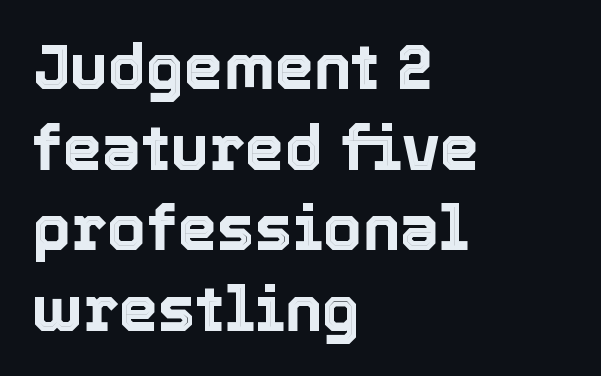
Regarding leading, the lines here are spaced in the standard way. A roman cut, with each character standing at attention. How are the letters spaced? Ordinarily, with no added tracking. Plain, unruled lines of type. The text block is weighted toward the left margin, trailing off unevenly rightward. The face used here is proportionally spaced, like ordinary book or web type.
